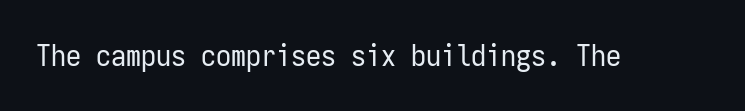
Q: Is the text bold? A: No.
Q: Is the text italic (slanted)? A: No, it is upright.
Q: Is the typeface a serif or a sans-serif typeface? A: Sans-serif.
Q: Is the text underlined? A: No.
Q: Is the spacing between letters normal or unusually wide? A: Normal.
Q: Width (condensed, normal, or wide)? A: Condensed.
Q: Stroke contrast? A: Low.
Q: x-height? A: Medium.
Q: Monospaced? A: Yes.
